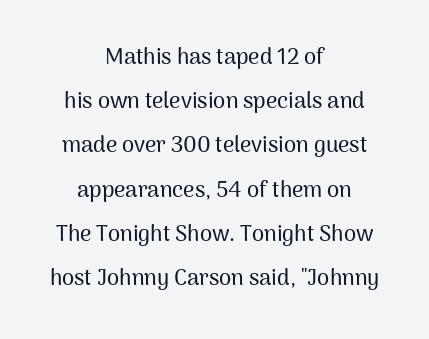
Q: Is the text italic (slanted)? A: No, it is upright.
Q: Is the text underlined? A: No.
Q: How is the paragraph aligned? A: Centered.
Q: Is the spacing between letters normal or unusually wide? A: Normal.
Q: Is the spacing between lines tight, normal or loose? A: Loose.
